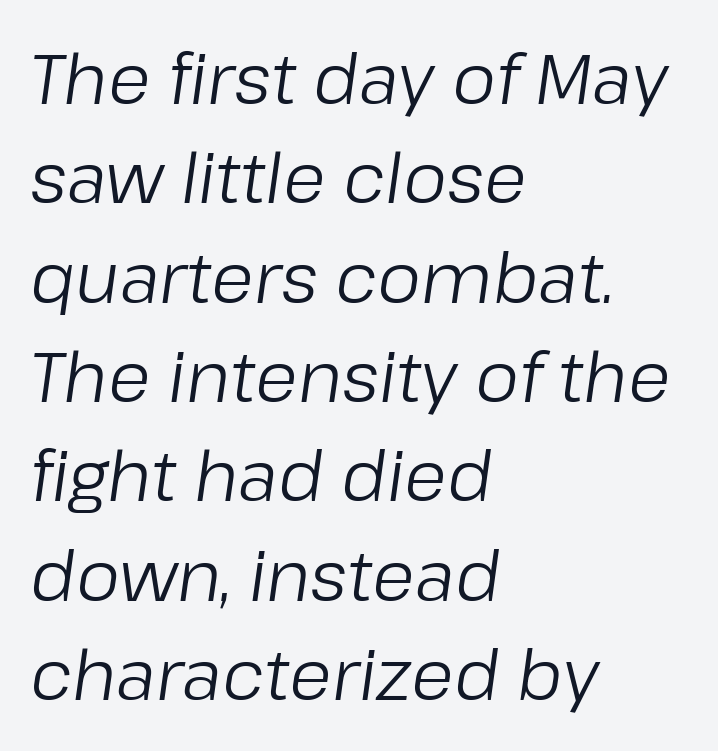
No word sits above an underline. Stem width sits at or under what a default text font uses. This sample has the flowing, uneven cadence of proportional lettering. A typesetter would call this leading conventional body-copy spacing.
